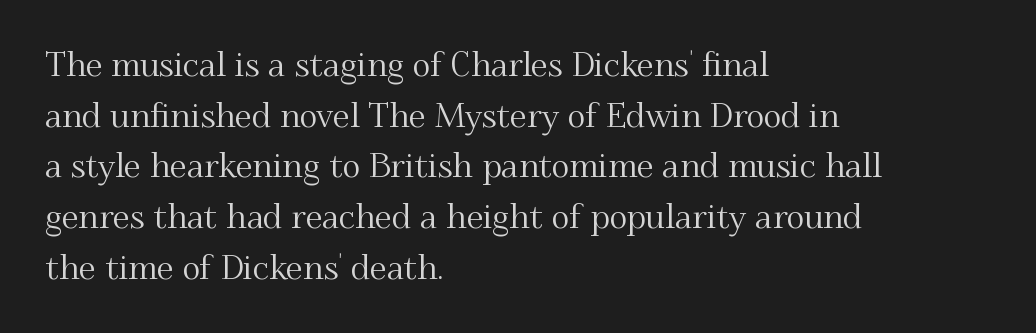
{"serif": "yes", "italic": "no", "width": "normal", "stroke_contrast": "medium", "x_height": "small", "monospaced": "no", "underline": "no", "align": "left", "line_spacing": "normal", "line_spacing_ratio": 1.49, "letter_spacing": "normal", "letter_spacing_em": 0.0, "glyph_px": 34}
